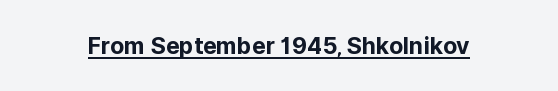
Heavy, bold letterforms. A rule runs beneath these lines of type. The type is set solid horizontally, with unmodified tracking. The lettering stays uniformly vertical, giving the passage a roman look.
